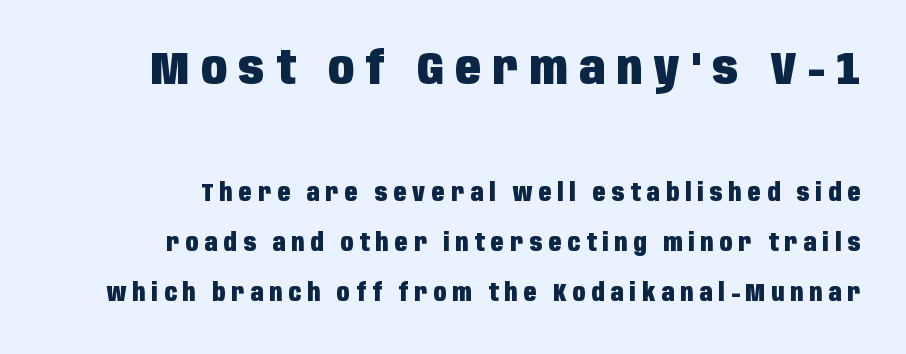
The image shows 47 px heavy, condensed sans-serif type, upright; set loose line spacing (2.08x), unusually wide letter spacing (+0.25 em), not underlined; the first (top) block is 1.96x larger; low stroke contrast and a large x-height.
